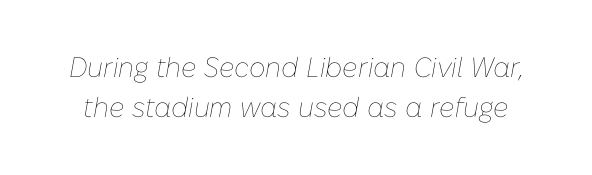
The image shows 28 px thin type, italic (leaning right); set normal line spacing (1.44x), normal letter spacing, not underlined; low stroke contrast and a medium x-height.
